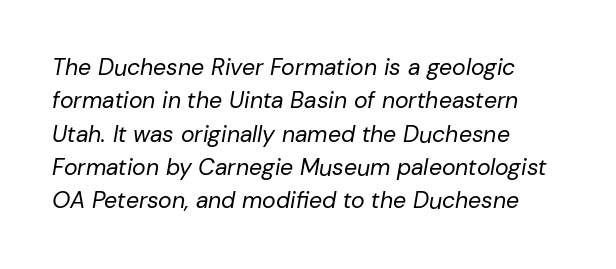
The image shows 23 px text type, italic (leaning right); set left-aligned, normal line spacing (1.45x), normal letter spacing, not underlined.
